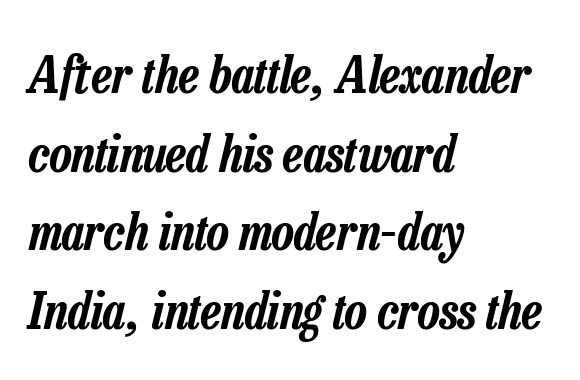
The glyphs are unaccompanied by any horizontal stroke below them. You could not count columns in this text — the font is proportionally spaced. The rows are spaced the way most documents space them. These lines are set flush left with a ragged right edge.
